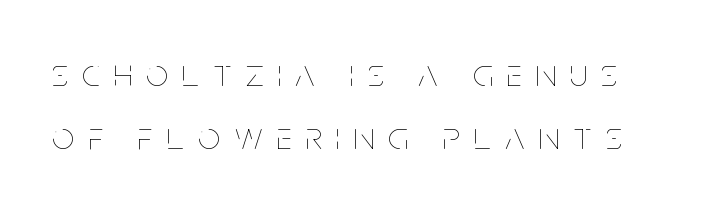
Q: Is the text bold? A: No.
Q: Is the text italic (slanted)? A: No, it is upright.
Q: Is the text underlined? A: No.
Q: Is the spacing between letters normal or unusually wide? A: Unusually wide.
Q: Is the spacing between lines tight, normal or loose? A: Normal.
Q: Width (condensed, normal, or wide)? A: Condensed.
Q: Stroke contrast? A: Low.
Q: x-height? A: Large.
Q: Monospaced? A: No.
